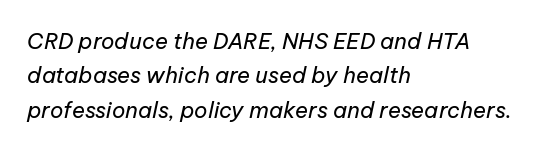
Weight: in the light-to-regular range. Between one letter and the next there's only the usual sliver of space. The lettering tilts uniformly, giving the passage an italic look. Normally led — the rows are evenly, conventionally spaced.
